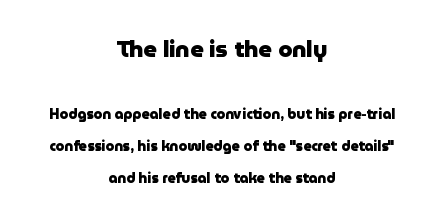
Q: Is the text bold? A: Yes.
Q: Is the text italic (slanted)? A: No, it is upright.
Q: Is the text underlined? A: No.
Q: How is the paragraph aligned? A: Centered.
Q: Is the spacing between letters normal or unusually wide? A: Normal.
Q: Is the spacing between lines tight, normal or loose? A: Loose.
Q: Which block of text is set in a larger size, the first (top) or the second (bottom)? A: The first (top) one.
